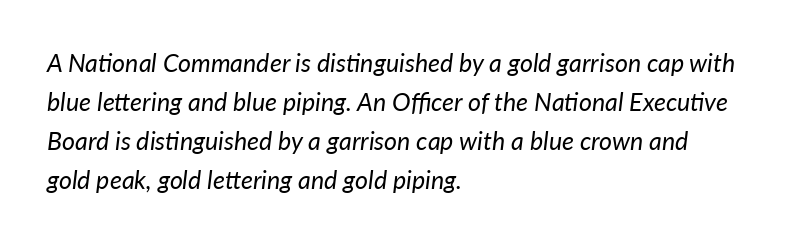
Q: Is the text bold? A: No.
Q: Is the text italic (slanted)? A: Yes, it leans right by about 7 degrees.
Q: Is the text underlined? A: No.
Q: How is the paragraph aligned? A: Left-aligned.
Q: Is the spacing between letters normal or unusually wide? A: Normal.
Q: Is the spacing between lines tight, normal or loose? A: Normal.
